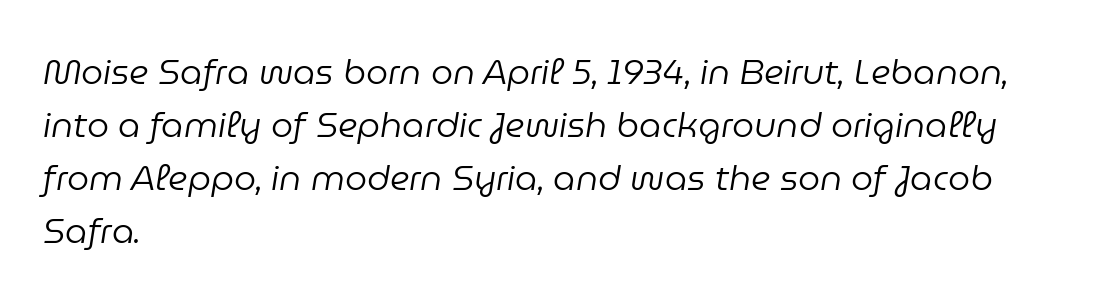
Q: Is the text bold? A: No.
Q: Is the text italic (slanted)? A: Yes, it leans right by about 9 degrees.
Q: Is the text underlined? A: No.
Q: How is the paragraph aligned? A: Left-aligned.
Q: Is the spacing between letters normal or unusually wide? A: Normal.
Q: Is the spacing between lines tight, normal or loose? A: Normal.
Q: Width (condensed, normal, or wide)? A: Normal.
Q: Stroke contrast? A: Low.
Q: x-height? A: Medium.
Q: Monospaced? A: No.
